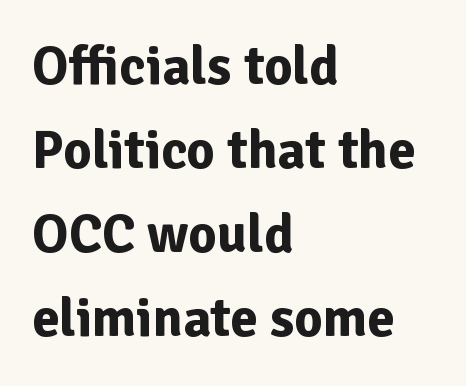
Q: Is the text bold? A: Yes.
Q: Is the text italic (slanted)? A: No, it is upright.
Q: Is the typeface a serif or a sans-serif typeface? A: Sans-serif.
Q: Is the text underlined? A: No.
Q: How is the paragraph aligned? A: Left-aligned.
Q: Is the spacing between letters normal or unusually wide? A: Normal.
Q: Is the spacing between lines tight, normal or loose? A: Normal.
Q: Width (condensed, normal, or wide)? A: Normal.
Q: Stroke contrast? A: Low.
Q: x-height? A: Medium.
Q: Monospaced? A: No.
